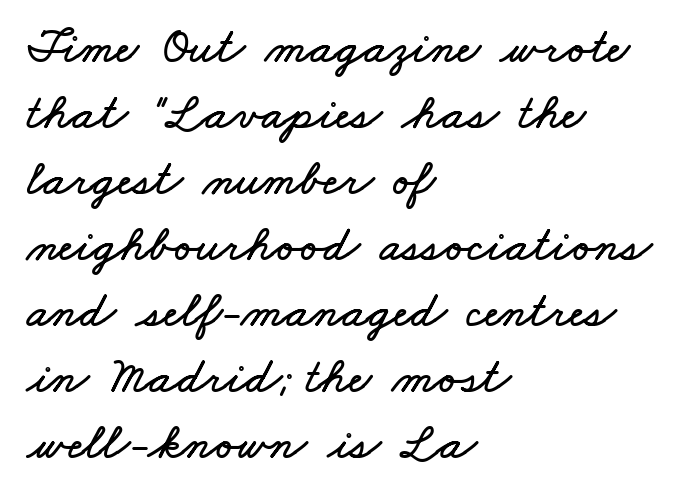
Q: Is the text underlined? A: No.
Q: How is the paragraph aligned? A: Left-aligned.
Q: Is the spacing between letters normal or unusually wide? A: Normal.
Q: Is the spacing between lines tight, normal or loose? A: Normal.
Q: Width (condensed, normal, or wide)? A: Wide.
Q: Stroke contrast? A: Low.
Q: x-height? A: Small.
Q: Monospaced? A: No.
